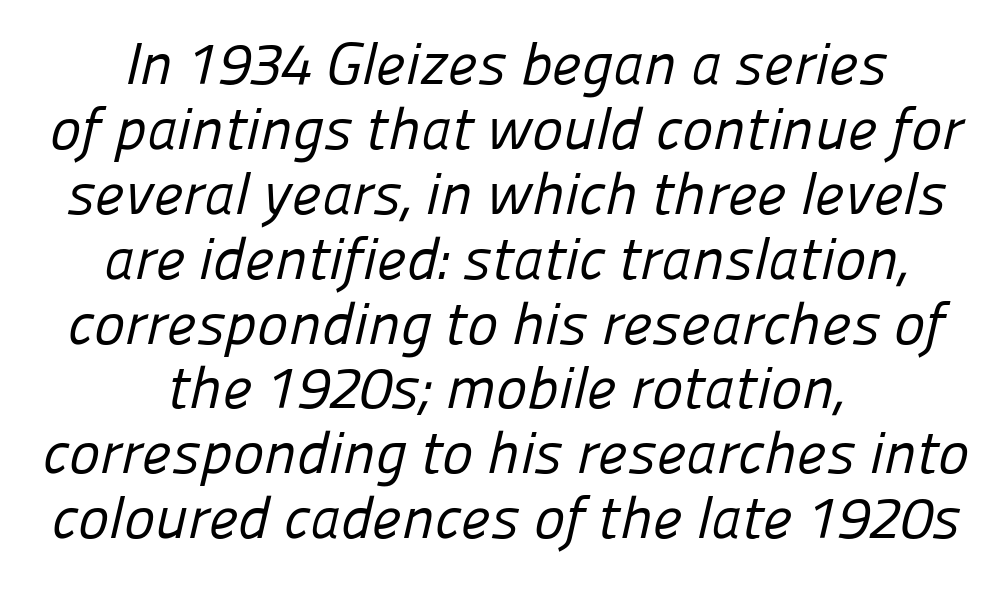
Q: Is the text bold? A: No.
Q: Is the typeface a serif or a sans-serif typeface? A: Sans-serif.
Q: Is the text underlined? A: No.
Q: How is the paragraph aligned? A: Centered.
Q: Is the spacing between letters normal or unusually wide? A: Normal.
Q: Is the spacing between lines tight, normal or loose? A: Tight.
Q: Width (condensed, normal, or wide)? A: Normal.
Q: Stroke contrast? A: Low.
Q: x-height? A: Medium.
Q: Monospaced? A: No.
